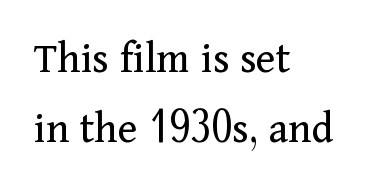
{"serif": "yes", "italic": "no", "bold": "no", "weight": "regular", "width": "normal", "stroke_contrast": "medium", "x_height": "medium", "monospaced": "no", "underline": "no", "align": "left", "line_spacing": "normal", "line_spacing_ratio": 1.56, "letter_spacing": "normal", "letter_spacing_em": 0.0, "glyph_px": 45}
